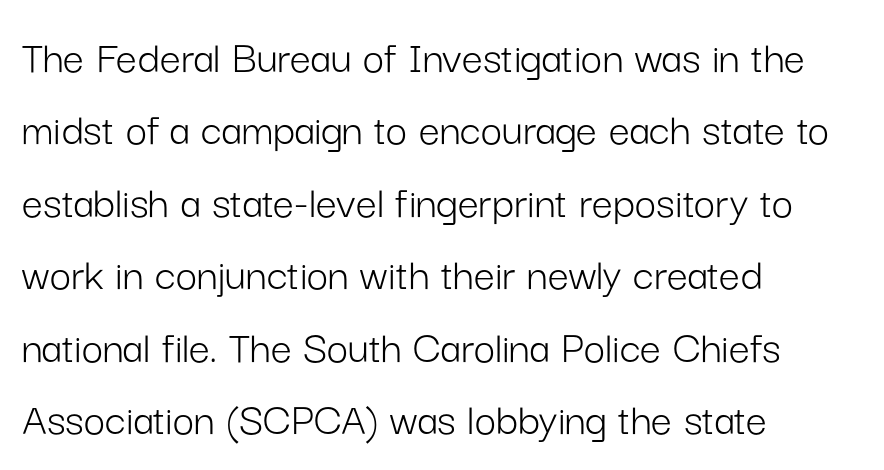
The image shows 47 px light sans-serif type, upright; set left-aligned, normal line spacing (1.54x), normal letter spacing, not underlined; low stroke contrast and a medium x-height.
